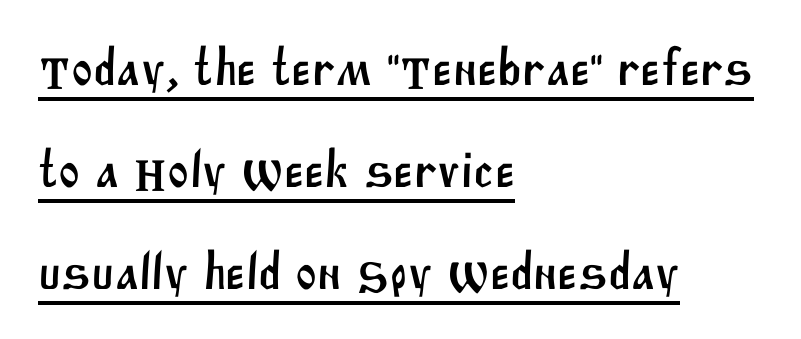
Q: Is the typeface a serif or a sans-serif typeface? A: Sans-serif.
Q: Is the text underlined? A: Yes.
Q: How is the paragraph aligned? A: Left-aligned.
Q: Is the spacing between letters normal or unusually wide? A: Normal.
Q: Is the spacing between lines tight, normal or loose? A: Loose.
Q: Width (condensed, normal, or wide)? A: Normal.
Q: Stroke contrast? A: Medium.
Q: x-height? A: Large.
Q: Monospaced? A: No.
